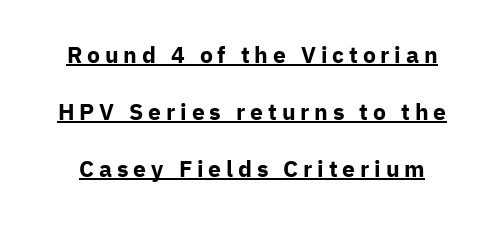
Q: Is the text bold? A: Yes.
Q: Is the text italic (slanted)? A: No, it is upright.
Q: Is the text underlined? A: Yes.
Q: Is the spacing between letters normal or unusually wide? A: Unusually wide.
Q: Is the spacing between lines tight, normal or loose? A: Loose.
